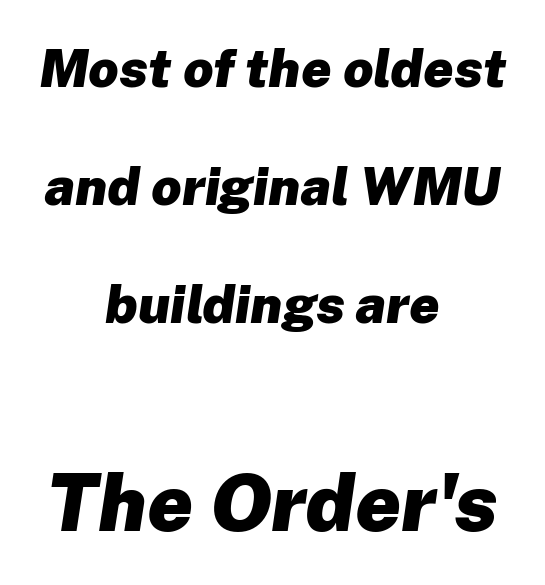
Q: Is the text bold? A: Yes.
Q: Is the text italic (slanted)? A: Yes, it leans right by about 8 degrees.
Q: Is the text underlined? A: No.
Q: How is the paragraph aligned? A: Centered.
Q: Is the spacing between letters normal or unusually wide? A: Normal.
Q: Is the spacing between lines tight, normal or loose? A: Loose.
Q: Which block of text is set in a larger size, the first (top) or the second (bottom)? A: The second (bottom) one.
Q: Width (condensed, normal, or wide)? A: Normal.
Q: Stroke contrast? A: Low.
Q: x-height? A: Medium.
Q: Monospaced? A: No.
